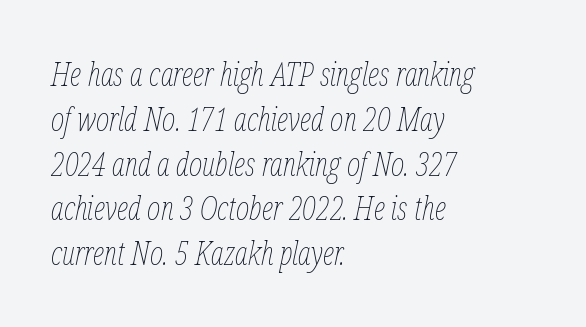
Q: Is the text bold? A: No.
Q: Is the text italic (slanted)? A: Yes, it leans right by about 12 degrees.
Q: Is the text underlined? A: No.
Q: How is the paragraph aligned? A: Left-aligned.
Q: Is the spacing between letters normal or unusually wide? A: Normal.
Q: Is the spacing between lines tight, normal or loose? A: Normal.
Q: Width (condensed, normal, or wide)? A: Condensed.
Q: Stroke contrast? A: Low.
Q: x-height? A: Medium.
Q: Monospaced? A: No.
